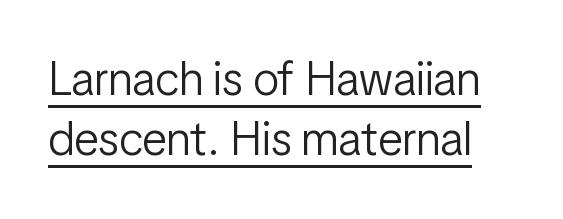
Observe the ordinary spacing: letters are neighbours, not strangers. The vertical gap from one line to the next is medium. Characters remain perfectly vertical along every line. A typesetter would call this proportional, since set widths differ per character. The letterforms sit at book weight or below. Students, observe the line beneath the letters — that is underlining.
